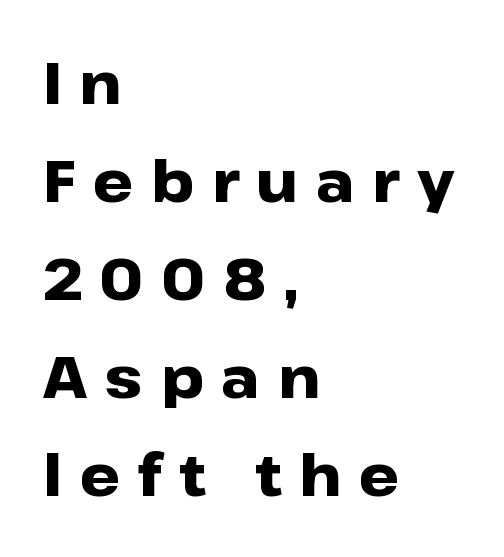
The image shows 57 px heavy, wide sans-serif type, upright; set left-aligned, line spacing 1.72x, unusually wide letter spacing (+0.31 em), not underlined; low stroke contrast and a medium x-height.
